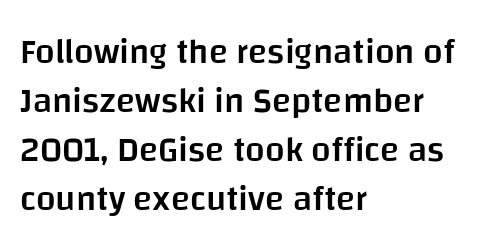
The image shows 35 px semibold sans-serif type, upright; set left-aligned, normal line spacing (1.4x), normal letter spacing, not underlined; low stroke contrast and a large x-height.
